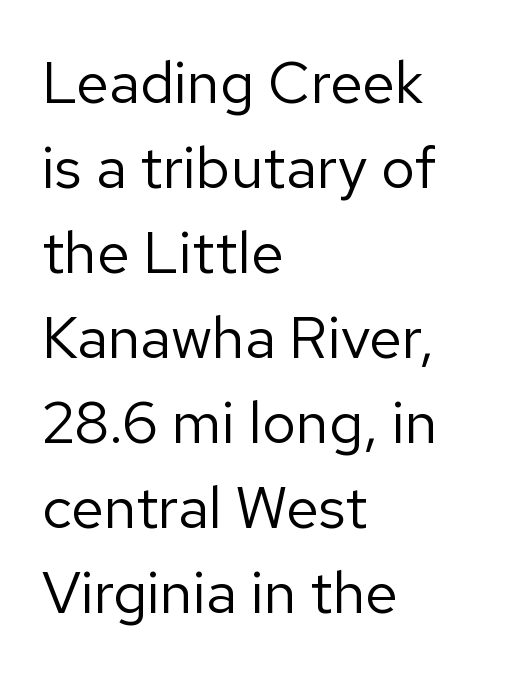
The image shows 59 px regular-weight sans-serif type, upright; set left-aligned, normal line spacing (1.44x), normal letter spacing, not underlined; low stroke contrast and a medium x-height.
